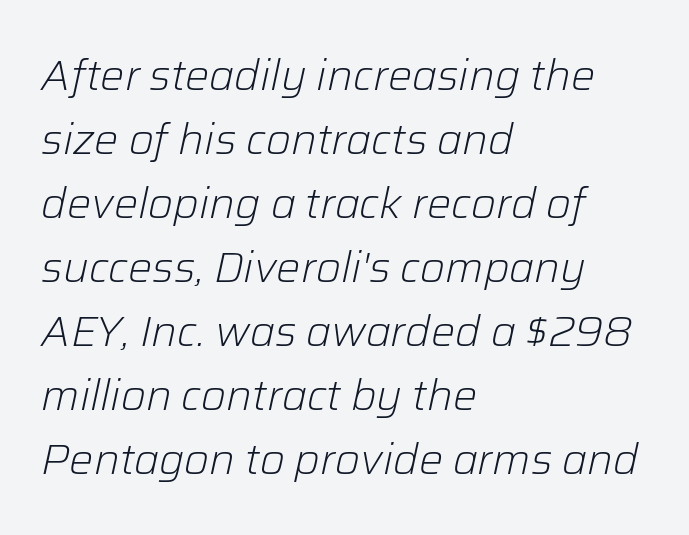
The image shows 43 px light type, italic (leaning right); set left-aligned, normal line spacing (1.49x), normal letter spacing, not underlined; low stroke contrast and a medium x-height.
